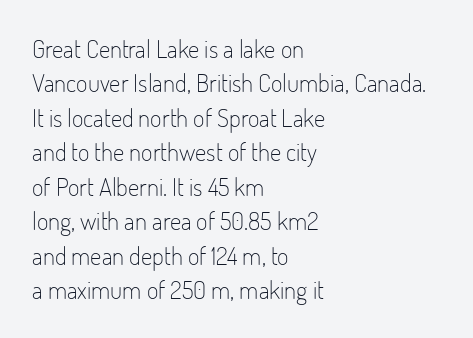
Q: Is the text bold? A: No.
Q: Is the text italic (slanted)? A: No, it is upright.
Q: Is the text underlined? A: No.
Q: How is the paragraph aligned? A: Left-aligned.
Q: Is the spacing between letters normal or unusually wide? A: Normal.
Q: Is the spacing between lines tight, normal or loose? A: Normal.
